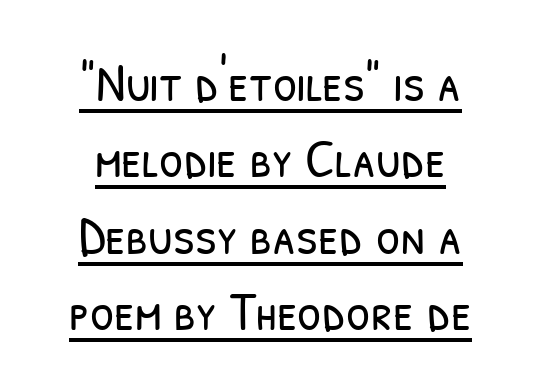
The image shows 55 px light, condensed sans-serif type; set centered, normal line spacing (1.39x), normal letter spacing, underlined; low stroke contrast and a medium x-height.
